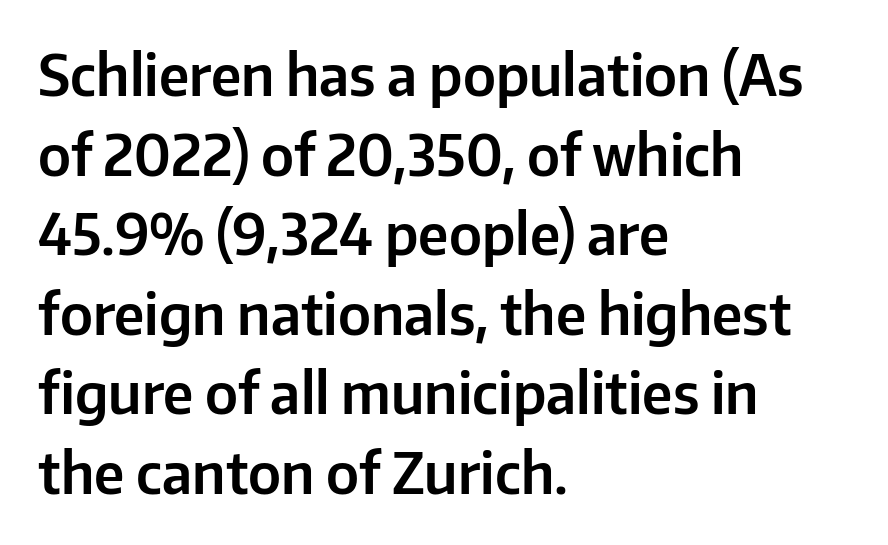
{"serif": "no", "italic": "no", "width": "normal", "stroke_contrast": "low", "x_height": "medium", "monospaced": "no", "underline": "no", "align": "left", "line_spacing": "normal", "line_spacing_ratio": 1.42, "letter_spacing": "normal", "letter_spacing_em": 0.0, "glyph_px": 56}
